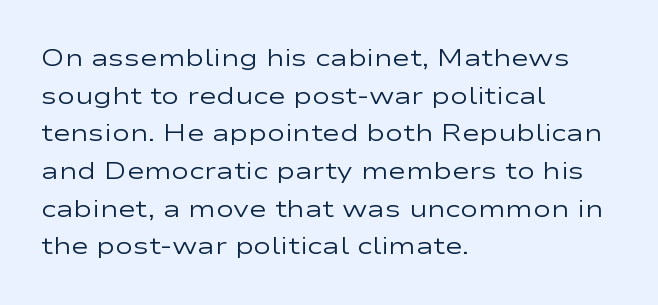
{"italic": "no", "bold": "no", "underline": "no", "align": "left", "line_spacing": "normal", "line_spacing_ratio": 1.57, "letter_spacing": "normal", "letter_spacing_em": 0.0, "glyph_px": 24}
